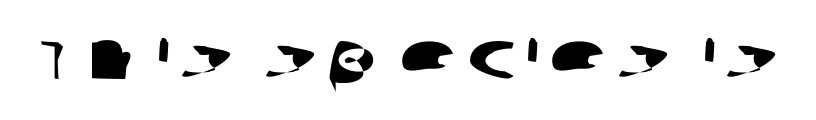
{"serif": "no", "width": "wide", "stroke_contrast": "low", "x_height": "large", "monospaced": "no", "underline": "no", "glyph_px": 69}
